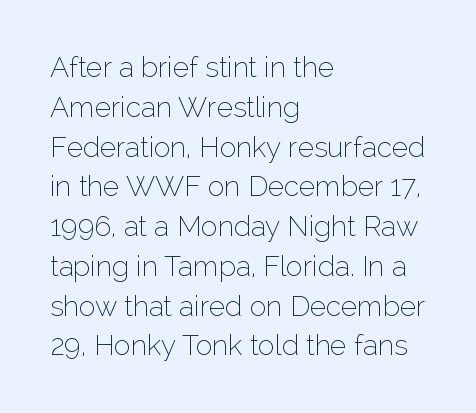
Q: Is the text bold? A: No.
Q: Is the text italic (slanted)? A: No, it is upright.
Q: Is the typeface a serif or a sans-serif typeface? A: Sans-serif.
Q: Is the text underlined? A: No.
Q: How is the paragraph aligned? A: Left-aligned.
Q: Is the spacing between letters normal or unusually wide? A: Normal.
Q: Is the spacing between lines tight, normal or loose? A: Normal.
Q: Width (condensed, normal, or wide)? A: Normal.
Q: Stroke contrast? A: Low.
Q: x-height? A: Medium.
Q: Monospaced? A: No.
